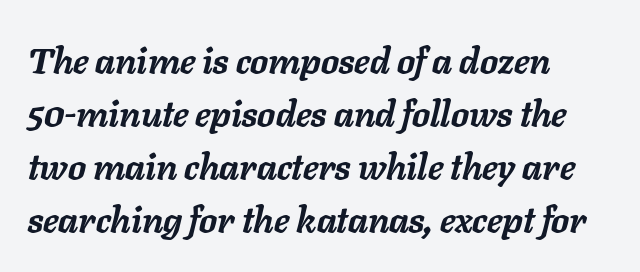
Q: Is the text bold? A: Yes.
Q: Is the text italic (slanted)? A: Yes, it leans right by about 11 degrees.
Q: Is the text underlined? A: No.
Q: How is the paragraph aligned? A: Left-aligned.
Q: Is the spacing between letters normal or unusually wide? A: Normal.
Q: Is the spacing between lines tight, normal or loose? A: Normal.
Q: Width (condensed, normal, or wide)? A: Normal.
Q: Stroke contrast? A: Low.
Q: x-height? A: Medium.
Q: Monospaced? A: No.
